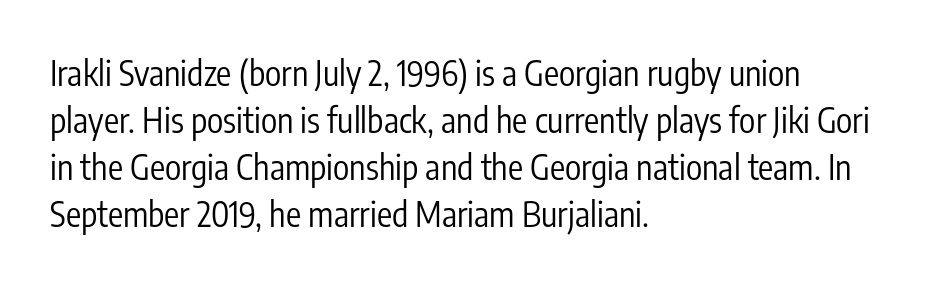
The image shows 34 px regular-weight, condensed sans-serif type, upright; set left-aligned, normal line spacing (1.38x), normal letter spacing, not underlined; low stroke contrast and a medium x-height.
